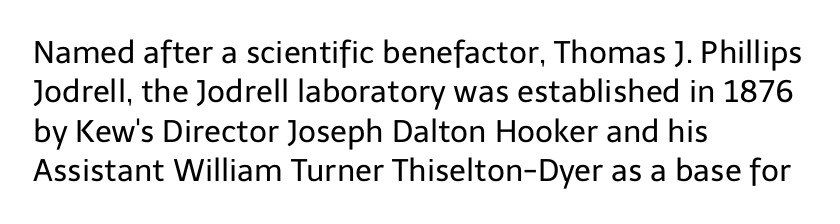
{"serif": "no", "italic": "no", "bold": "no", "weight": "regular", "width": "normal", "stroke_contrast": "low", "x_height": "medium", "monospaced": "no", "underline": "no", "align": "left", "line_spacing": "normal", "line_spacing_ratio": 1.27, "letter_spacing": "normal", "letter_spacing_em": 0.0, "glyph_px": 31}
